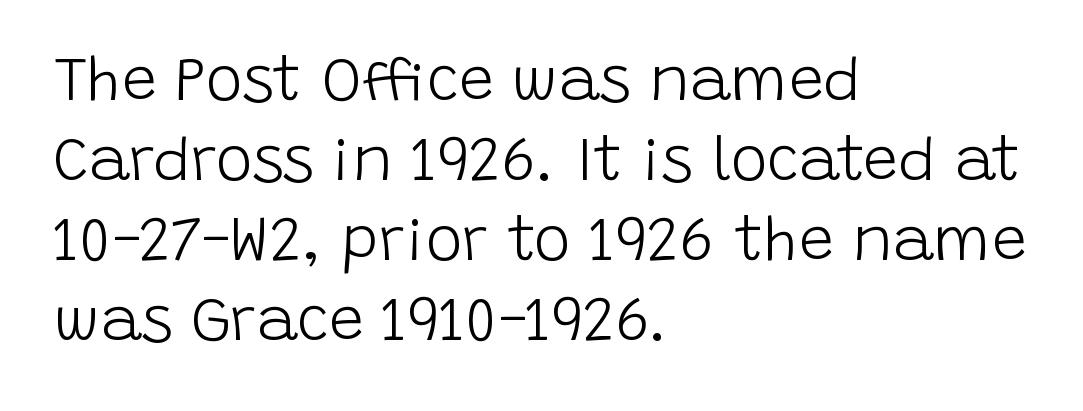
The compositor pushed each line to the left boundary. The letters advance in unequal steps, a hallmark of proportional type. The horizontal fit of the characters is conventional and even. Letters rest on an invisible, unmarked baseline. Type style note: lacks serifs. No heavy texture on the line: the type isn't bold.
